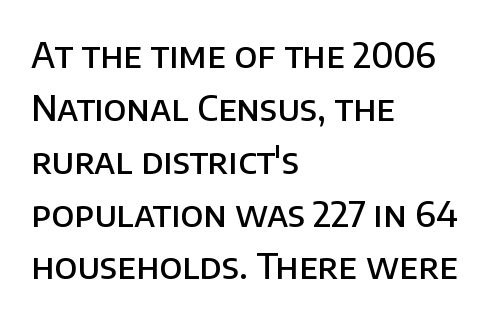
{"serif": "no", "italic": "no", "bold": "semi", "weight": "semibold", "width": "normal", "stroke_contrast": "low", "x_height": "large", "monospaced": "no", "underline": "no", "align": "left", "line_spacing": "normal", "line_spacing_ratio": 1.51, "letter_spacing": "normal", "letter_spacing_em": 0.0, "glyph_px": 35}
